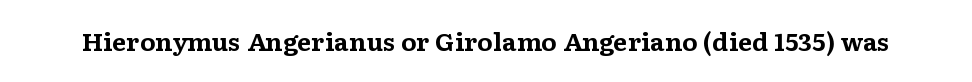
Q: Is the text bold? A: Yes.
Q: Is the text italic (slanted)? A: No, it is upright.
Q: Is the text underlined? A: No.
Q: Is the spacing between letters normal or unusually wide? A: Normal.
